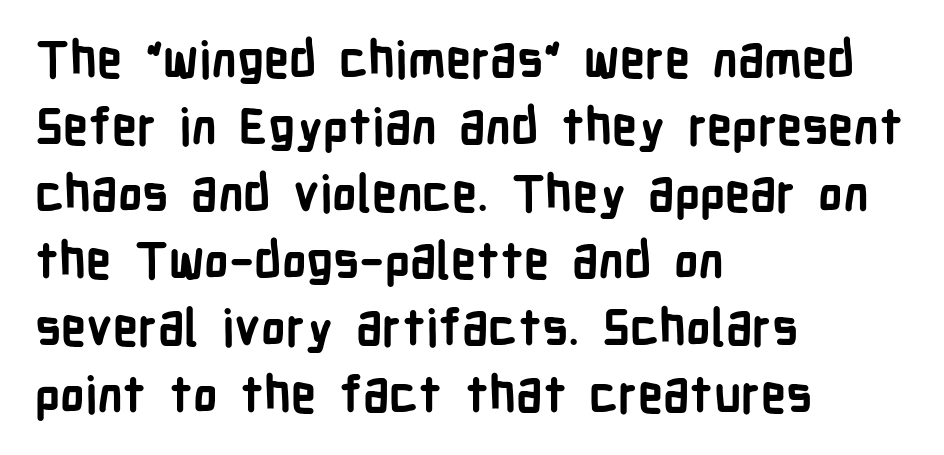
The image shows 50 px semibold, condensed sans-serif type, upright; set left-aligned, normal line spacing (1.34x), normal letter spacing, not underlined; low stroke contrast and a medium x-height.
